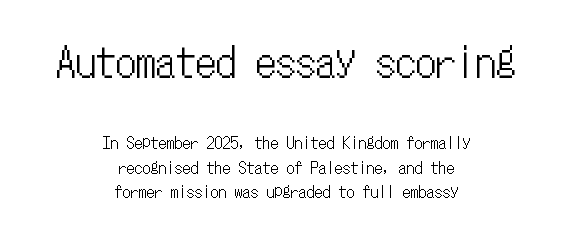
Q: Is the text italic (slanted)? A: No, it is upright.
Q: Is the text underlined? A: No.
Q: How is the paragraph aligned? A: Centered.
Q: Is the spacing between letters normal or unusually wide? A: Normal.
Q: Is the spacing between lines tight, normal or loose? A: Normal.
Q: Which block of text is set in a larger size, the first (top) or the second (bottom)? A: The first (top) one.
Q: Width (condensed, normal, or wide)? A: Condensed.
Q: Stroke contrast? A: Low.
Q: x-height? A: Medium.
Q: Monospaced? A: Yes.
